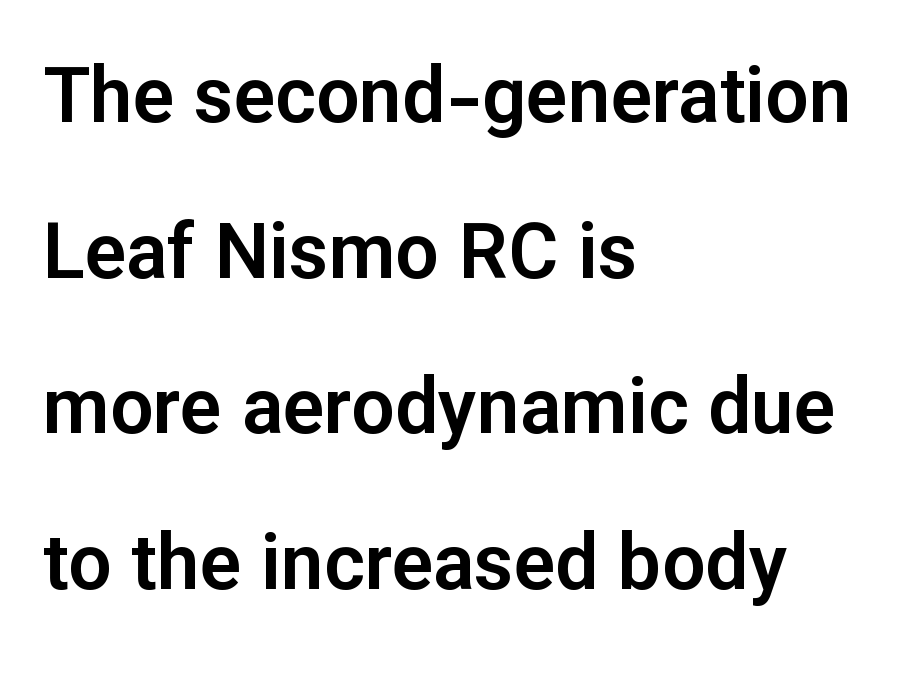
The image shows 77 px sans-serif type, upright; set left-aligned, loose line spacing (2.02x), normal letter spacing, not underlined; low stroke contrast and a medium x-height.
